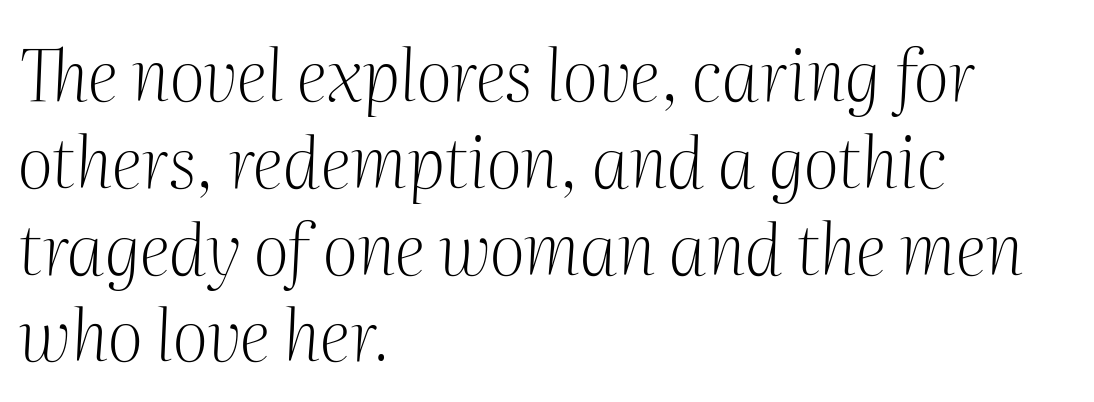
Note the varied advance widths — an 'i' is clearly narrower than an 'm'. The font is comparable to plain body text, perhaps lighter. Nobody drew a line under any word here. Yep, that's italic — everything's leaning. Typeset ragged right — the left edge is the straight one. Tracking here is standard; glyphs follow each other at the usual distance.
